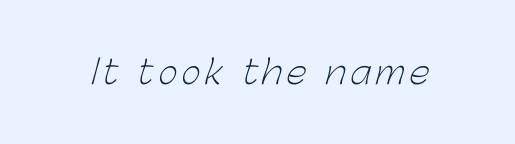
The image shows 33 px light sans-serif type; set not underlined; low stroke contrast and a medium x-height.
